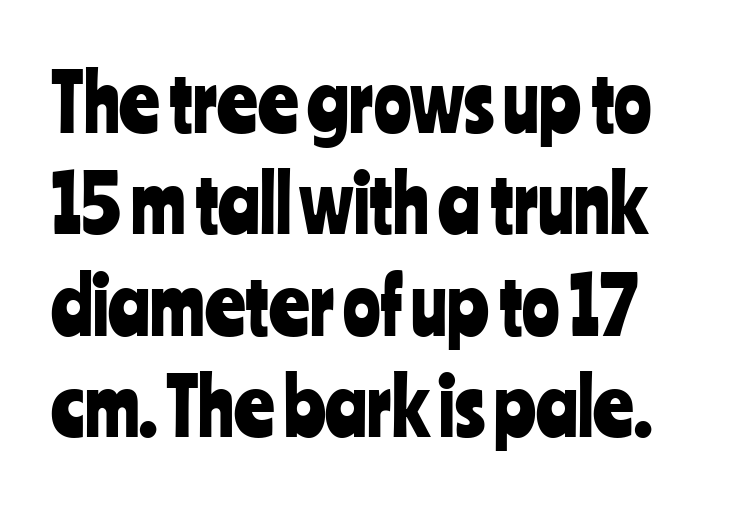
Q: Is the text italic (slanted)? A: No, it is upright.
Q: Is the typeface a serif or a sans-serif typeface? A: Sans-serif.
Q: Is the text underlined? A: No.
Q: Is the spacing between letters normal or unusually wide? A: Normal.
Q: Is the spacing between lines tight, normal or loose? A: Normal.
Q: Width (condensed, normal, or wide)? A: Condensed.
Q: Stroke contrast? A: Low.
Q: x-height? A: Medium.
Q: Monospaced? A: No.
